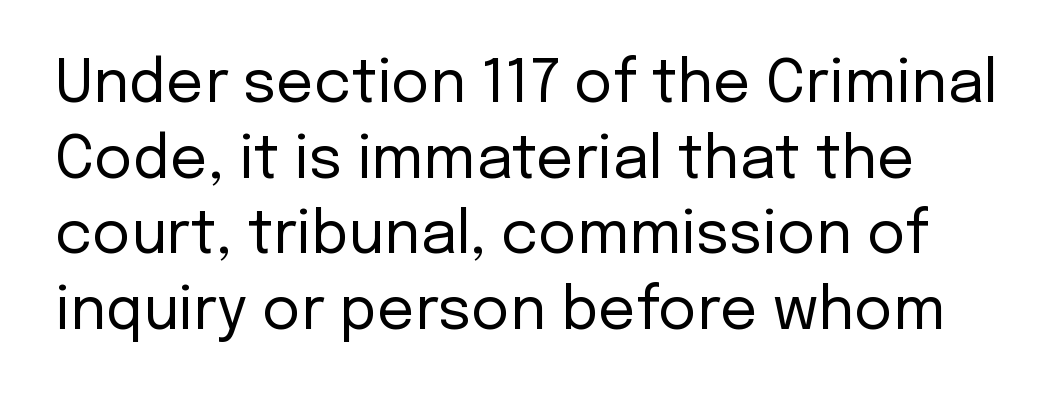
The image shows 59 px regular-weight sans-serif type, upright; set normal line spacing (1.28x), normal letter spacing, not underlined; low stroke contrast and a medium x-height.
